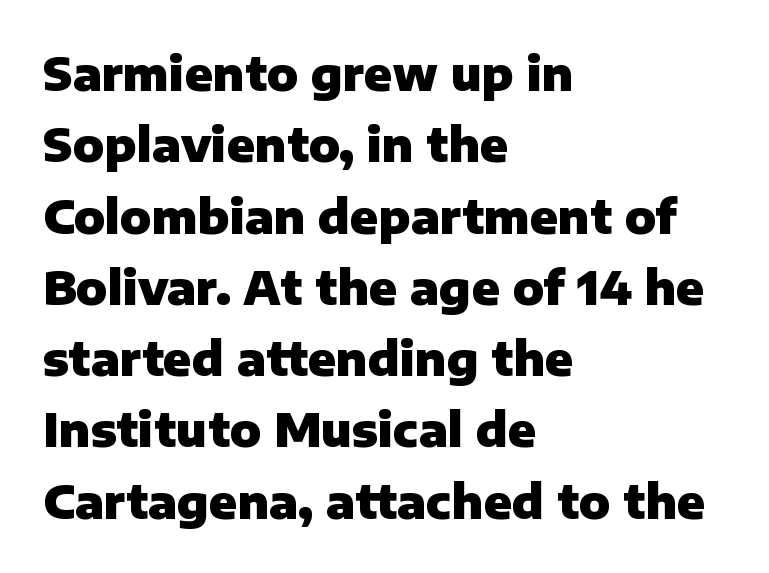
{"serif": "no", "italic": "no", "bold": "yes", "weight": "heavy", "width": "normal", "stroke_contrast": "low", "x_height": "medium", "monospaced": "no", "underline": "no", "align": "left", "line_spacing": "normal", "line_spacing_ratio": 1.55, "letter_spacing": "normal", "letter_spacing_em": 0.0, "glyph_px": 46}
